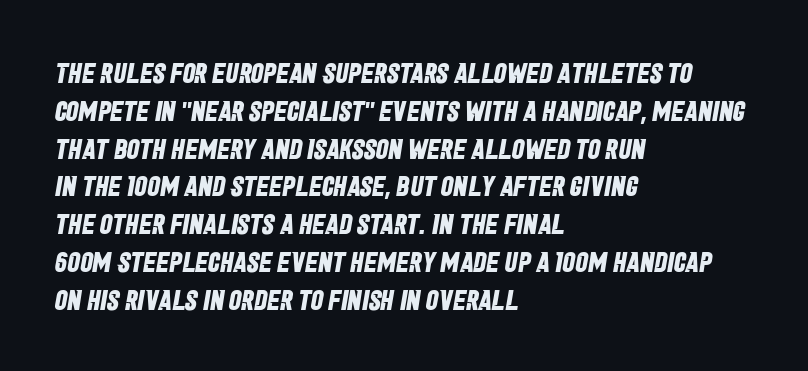
Compared with typical paragraphs, the rows here are spaced about the same. Casual observation: everything's shoved over to the left. Here the glyphs are tracked normally, forming tight word shapes. What weight is shown? A full bold with thick strokes. What kind of face is this? One without serifs — a sans. Here the designer chose a conventional face with non-uniform glyph widths.
